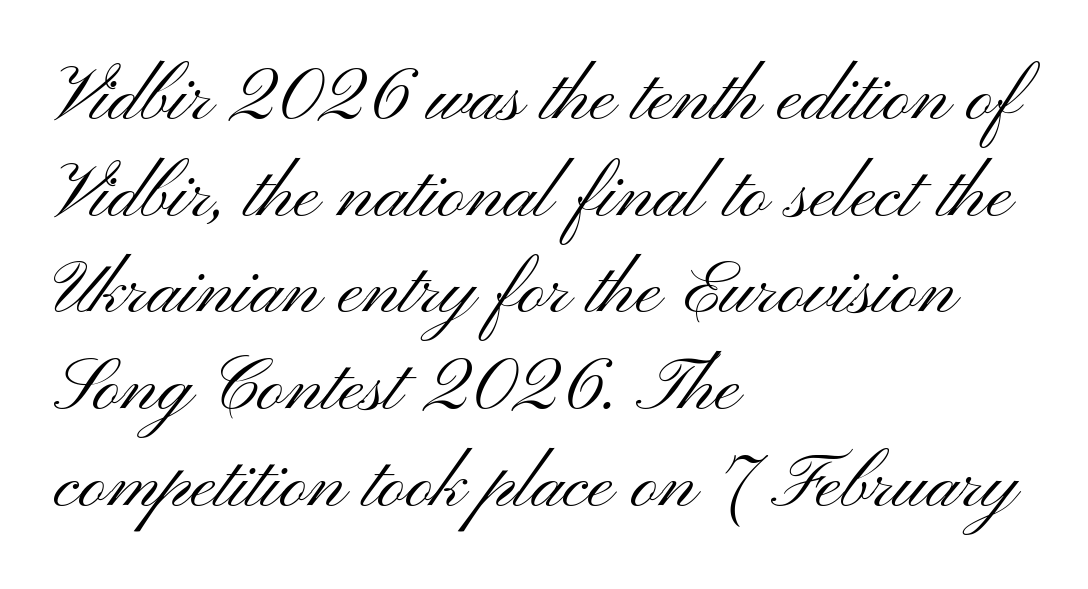
{"serif": "no", "bold": "no", "weight": "light", "width": "wide", "stroke_contrast": "medium", "x_height": "small", "monospaced": "no", "underline": "no", "align": "left", "line_spacing": "normal", "line_spacing_ratio": 1.29, "letter_spacing": "normal", "letter_spacing_em": 0.0, "glyph_px": 75}
